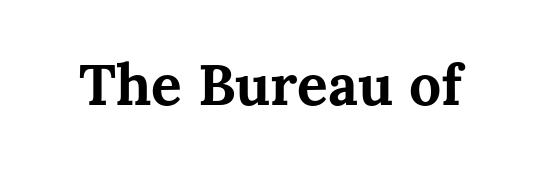
Q: Is the text bold? A: Yes.
Q: Is the text italic (slanted)? A: No, it is upright.
Q: Is the text underlined? A: No.
Q: Is the spacing between letters normal or unusually wide? A: Normal.
Q: Width (condensed, normal, or wide)? A: Normal.
Q: Stroke contrast? A: Medium.
Q: x-height? A: Medium.
Q: Monospaced? A: No.
